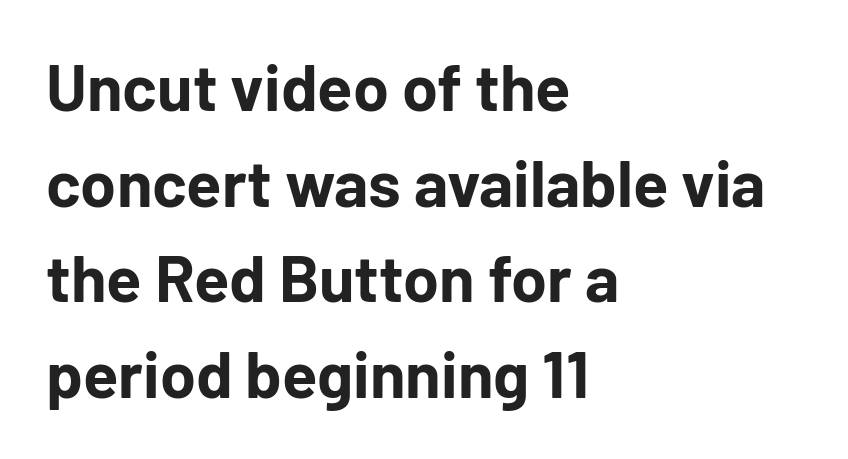
{"serif": "no", "italic": "no", "bold": "yes", "weight": "bold", "width": "normal", "stroke_contrast": "low", "x_height": "medium", "monospaced": "no", "underline": "no", "align": "left", "line_spacing": "normal", "line_spacing_ratio": 1.47, "letter_spacing": "normal", "letter_spacing_em": 0.0, "glyph_px": 65}
